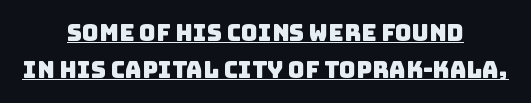
Q: Is the text underlined? A: Yes.
Q: How is the paragraph aligned? A: Centered.
Q: Is the spacing between letters normal or unusually wide? A: Normal.
Q: Is the spacing between lines tight, normal or loose? A: Normal.
